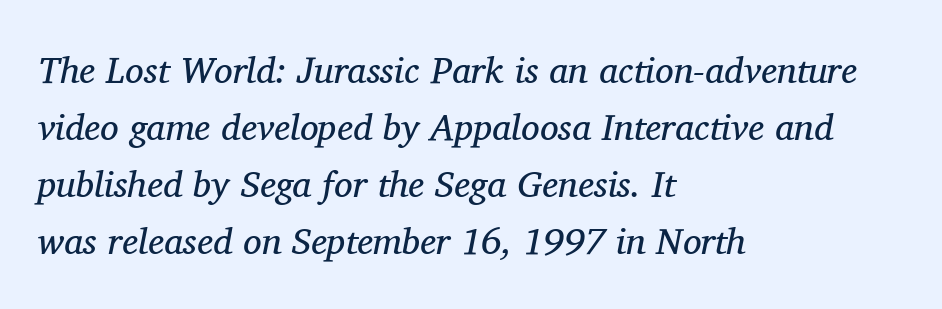
Q: Is the text bold? A: No.
Q: Is the text italic (slanted)? A: Yes, it leans right by about 11 degrees.
Q: Is the typeface a serif or a sans-serif typeface? A: Serif.
Q: Is the text underlined? A: No.
Q: How is the paragraph aligned? A: Left-aligned.
Q: Is the spacing between letters normal or unusually wide? A: Normal.
Q: Is the spacing between lines tight, normal or loose? A: Normal.
Q: Width (condensed, normal, or wide)? A: Normal.
Q: Stroke contrast? A: Medium.
Q: x-height? A: Medium.
Q: Monospaced? A: No.
